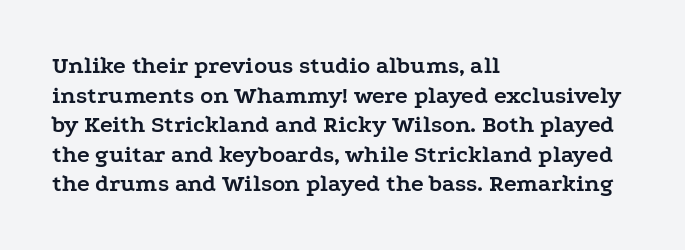
{"italic": "no", "bold": "yes", "underline": "no", "align": "left", "line_spacing_ratio": 1.23, "letter_spacing": "normal", "letter_spacing_em": 0.0, "glyph_px": 24}
